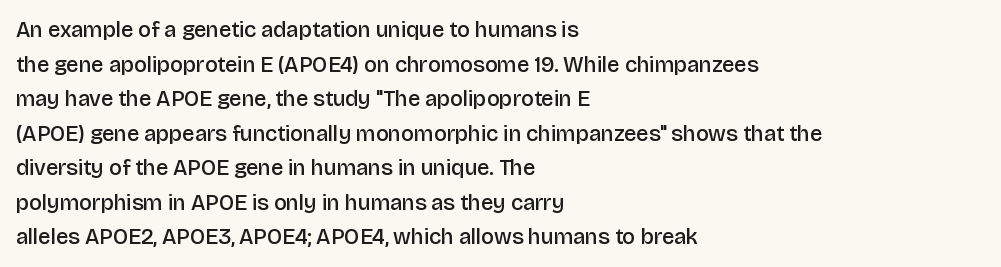
The image shows 22 px text type, upright; set left-aligned, normal line spacing (1.57x), normal letter spacing, not underlined.
